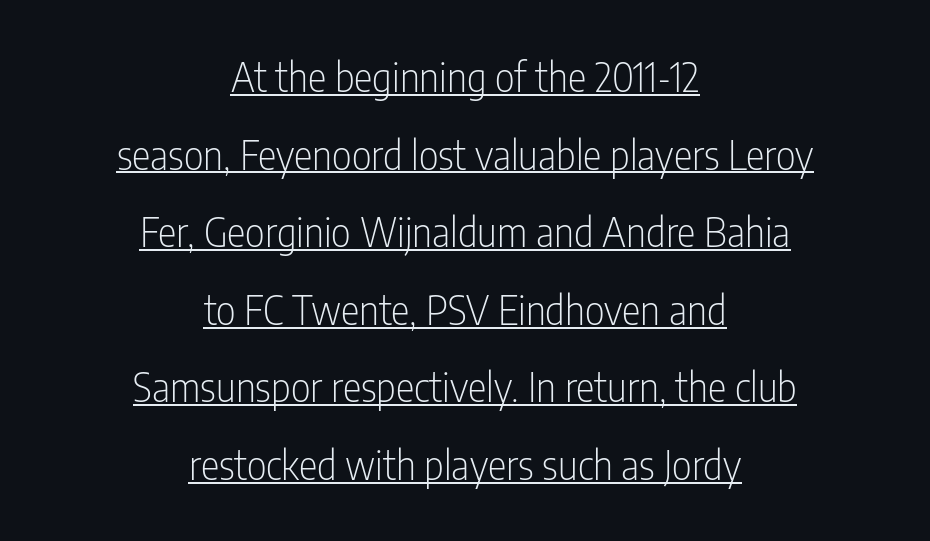
{"serif": "no", "italic": "no", "bold": "no", "weight": "light", "width": "condensed", "stroke_contrast": "low", "x_height": "medium", "monospaced": "no", "underline": "yes", "align": "center", "line_spacing": "loose", "line_spacing_ratio": 1.99, "letter_spacing": "normal", "letter_spacing_em": 0.0, "glyph_px": 39}
